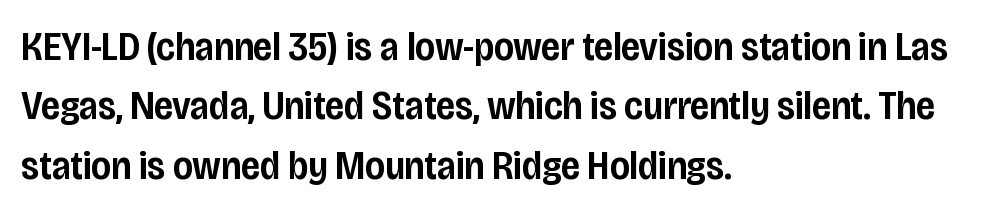
Q: Is the text bold? A: Semi-bold.
Q: Is the text italic (slanted)? A: No, it is upright.
Q: Is the typeface a serif or a sans-serif typeface? A: Sans-serif.
Q: Is the text underlined? A: No.
Q: How is the paragraph aligned? A: Left-aligned.
Q: Is the spacing between letters normal or unusually wide? A: Normal.
Q: Is the spacing between lines tight, normal or loose? A: Normal.
Q: Width (condensed, normal, or wide)? A: Condensed.
Q: Stroke contrast? A: Low.
Q: x-height? A: Large.
Q: Monospaced? A: No.
